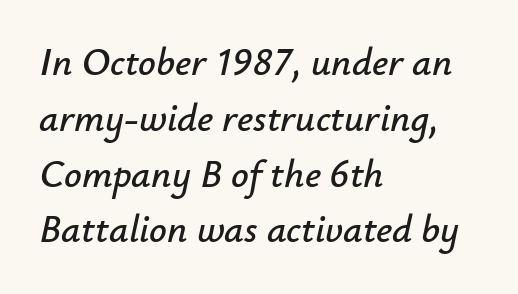
The image shows 39 px text type, italic (leaning right); set left-aligned, normal line spacing (1.43x), normal letter spacing, not underlined; low stroke contrast and a small x-height.
